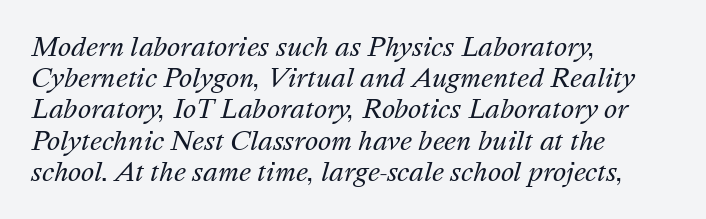
{"italic": "yes", "lean": "right", "slant_degrees": 16, "bold": "no", "underline": "no", "align": "left", "line_spacing": "normal", "line_spacing_ratio": 1.25, "letter_spacing": "normal", "letter_spacing_em": 0.0, "glyph_px": 25}
